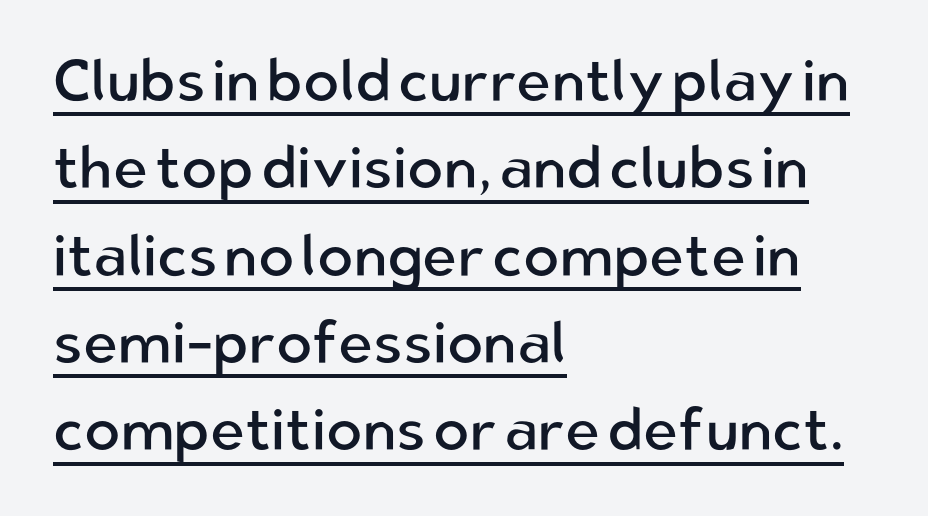
The image shows 59 px regular-weight sans-serif type, upright; set left-aligned, normal line spacing (1.48x), normal letter spacing, underlined; low stroke contrast and a medium x-height.
